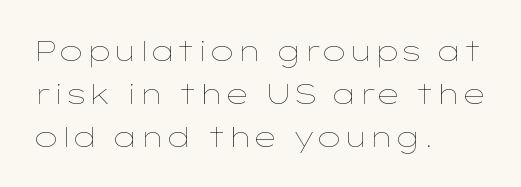
The image shows 28 px thin, wide type, upright; set left-aligned, normal line spacing (1.53x), normal letter spacing, not underlined; low stroke contrast and a medium x-height.
